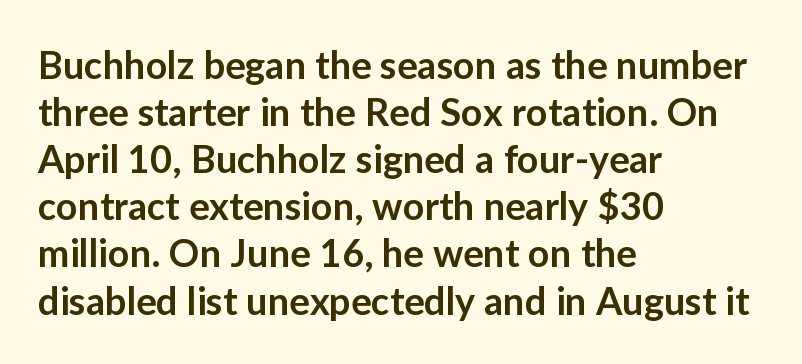
Q: Is the text bold? A: Semi-bold.
Q: Is the text italic (slanted)? A: No, it is upright.
Q: Is the typeface a serif or a sans-serif typeface? A: Sans-serif.
Q: Is the text underlined? A: No.
Q: How is the paragraph aligned? A: Left-aligned.
Q: Is the spacing between letters normal or unusually wide? A: Normal.
Q: Width (condensed, normal, or wide)? A: Normal.
Q: Stroke contrast? A: Low.
Q: x-height? A: Medium.
Q: Monospaced? A: No.
